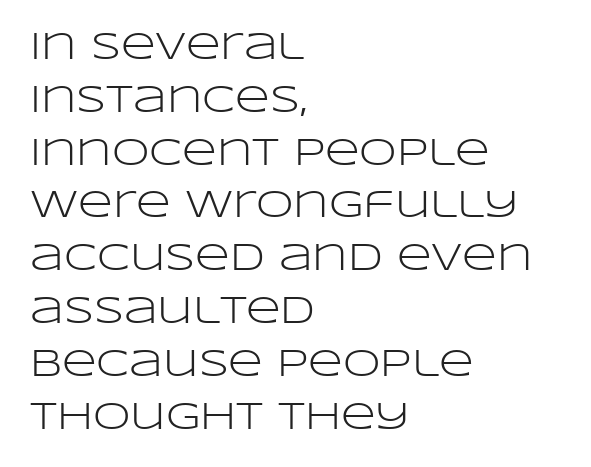
{"serif": "no", "italic": "no", "bold": "no", "weight": "light", "width": "wide", "stroke_contrast": "low", "x_height": "large", "monospaced": "no", "underline": "no", "align": "left", "line_spacing": "normal", "line_spacing_ratio": 1.39, "letter_spacing": "normal", "letter_spacing_em": 0.0, "glyph_px": 38}
